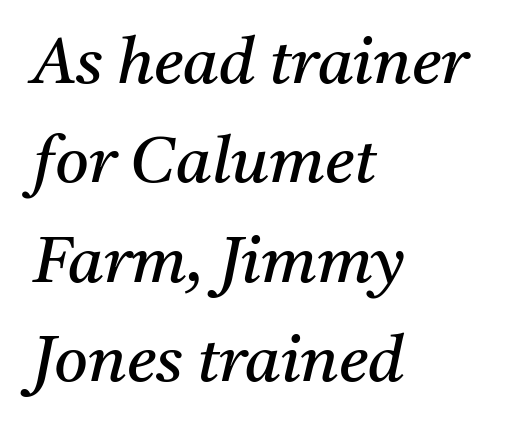
Honestly, the letter spacing is just normal — you wouldn't notice it. The lettering tilts uniformly, giving the passage an italic look. Unlike a clean sans, this face finishes its strokes with serifs. Underlining? Definitely not there. The rows are spaced the way most documents space them.
